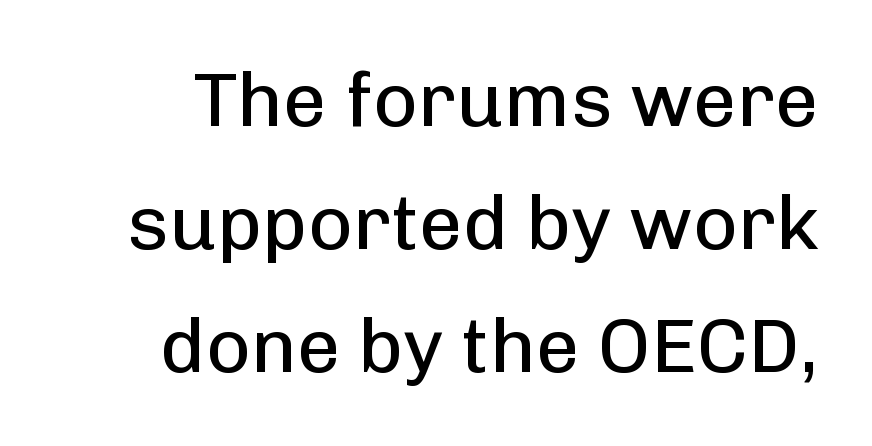
The block of text has a typical density, with ordinary space between rows. No heavy texture on the line: the type isn't bold. Look at the bottom of the vertical strokes: they stop flat, with no serifs. The face used here is rendered with its standard letterfit. Italic: no, the glyphs are upright roman.
